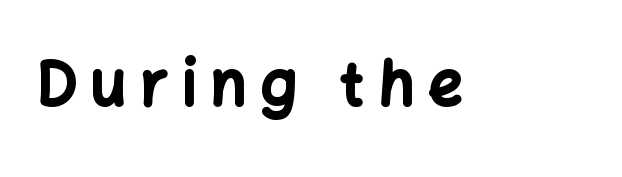
Q: Is the text bold? A: Yes.
Q: Is the text italic (slanted)? A: No, it is upright.
Q: Is the typeface a serif or a sans-serif typeface? A: Sans-serif.
Q: Is the text underlined? A: No.
Q: Is the spacing between letters normal or unusually wide? A: Unusually wide.
Q: Width (condensed, normal, or wide)? A: Normal.
Q: Stroke contrast? A: Low.
Q: x-height? A: Medium.
Q: Monospaced? A: No.
